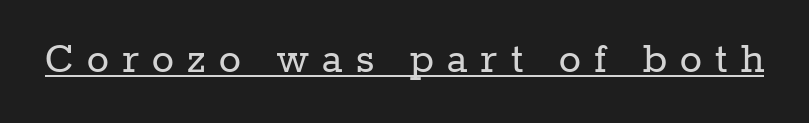
Honestly, the letter spacing is so wide it's the main thing you notice. The passage shown is typed in a proportional face where columns would drift. The letterforms sit at book weight or below. The lettering stays uniformly vertical, giving the passage a roman look.
